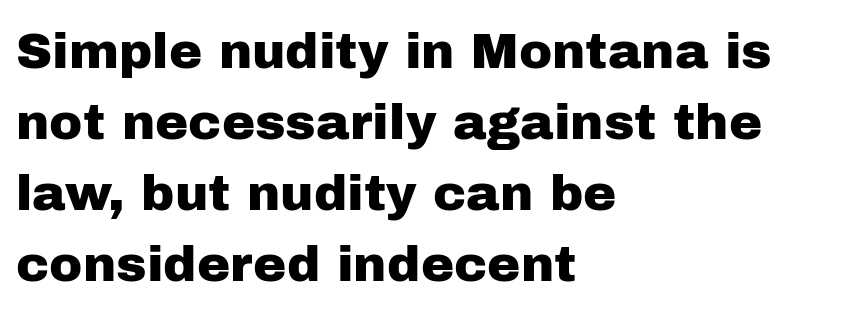
Q: Is the text italic (slanted)? A: No, it is upright.
Q: Is the typeface a serif or a sans-serif typeface? A: Sans-serif.
Q: Is the text underlined? A: No.
Q: How is the paragraph aligned? A: Left-aligned.
Q: Is the spacing between letters normal or unusually wide? A: Normal.
Q: Is the spacing between lines tight, normal or loose? A: Normal.
Q: Width (condensed, normal, or wide)? A: Normal.
Q: Stroke contrast? A: Low.
Q: x-height? A: Medium.
Q: Monospaced? A: No.
